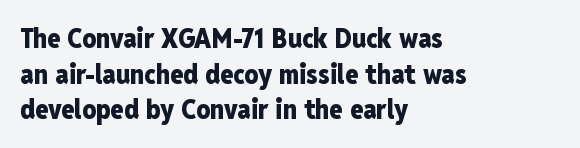
The image shows 27 px bold type, upright; set left-aligned, normal line spacing (1.32x), normal letter spacing, not underlined.
